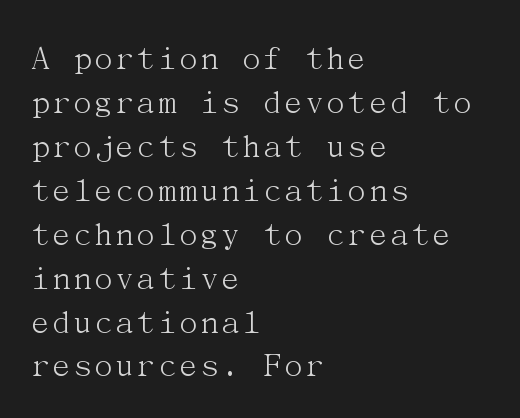
Q: Is the text bold? A: No.
Q: Is the text italic (slanted)? A: No, it is upright.
Q: Is the typeface a serif or a sans-serif typeface? A: Serif.
Q: Is the text underlined? A: No.
Q: How is the paragraph aligned? A: Left-aligned.
Q: Is the spacing between letters normal or unusually wide? A: Normal.
Q: Width (condensed, normal, or wide)? A: Normal.
Q: Stroke contrast? A: Medium.
Q: x-height? A: Medium.
